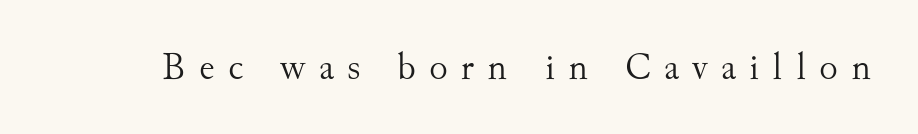
The image shows 39 px light serif type, upright; set unusually wide letter spacing (+0.34 em), not underlined; medium stroke contrast and a small x-height.
